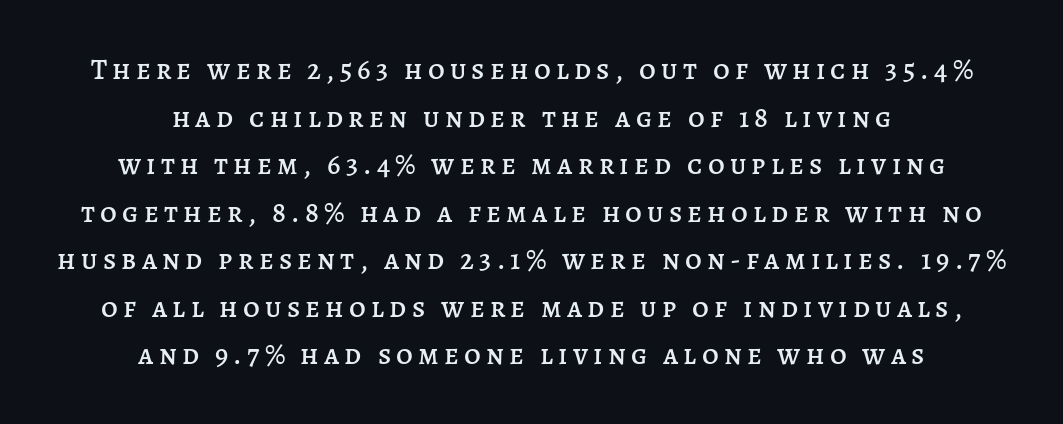
The image shows 29 px text type, upright; set centered, normal line spacing (1.64x), not underlined; low stroke contrast and a large x-height.
